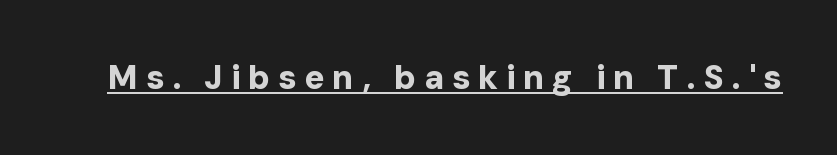
Caption: lettering with a line underneath. Think of a printed novel: that variable character pitch is what you see here. Do the letters lean? They stand straight. Does extra space separate the letters? Yes, quite a lot of it. This sample uses a sans-serif face.
